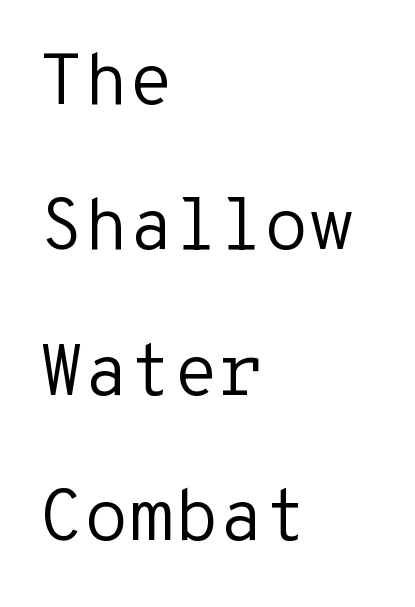
{"serif": "no", "italic": "no", "bold": "no", "weight": "regular", "width": "normal", "stroke_contrast": "low", "x_height": "medium", "monospaced": "yes", "underline": "no", "align": "left", "line_spacing": "loose", "line_spacing_ratio": 1.99, "letter_spacing": "normal", "letter_spacing_em": 0.0, "glyph_px": 73}
